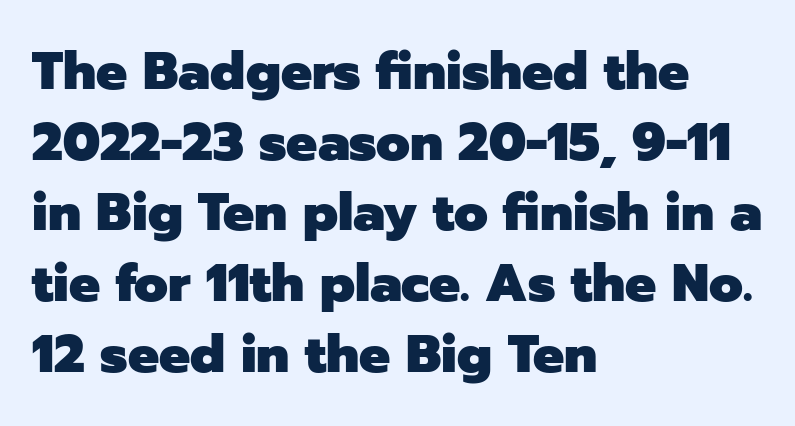
Q: Is the text bold? A: Yes.
Q: Is the text italic (slanted)? A: No, it is upright.
Q: Is the typeface a serif or a sans-serif typeface? A: Sans-serif.
Q: Is the text underlined? A: No.
Q: How is the paragraph aligned? A: Left-aligned.
Q: Is the spacing between letters normal or unusually wide? A: Normal.
Q: Is the spacing between lines tight, normal or loose? A: Normal.
Q: Width (condensed, normal, or wide)? A: Normal.
Q: Stroke contrast? A: Low.
Q: x-height? A: Medium.
Q: Monospaced? A: No.
